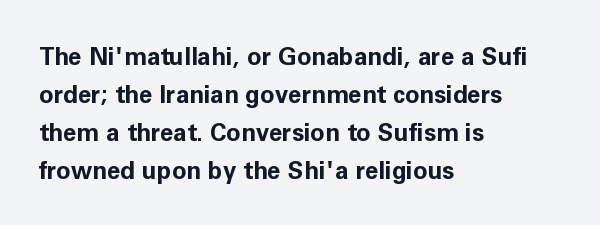
{"italic": "no", "bold": "yes", "underline": "no", "align": "left", "line_spacing": "normal", "line_spacing_ratio": 1.58, "letter_spacing": "normal", "letter_spacing_em": 0.0, "glyph_px": 24}
